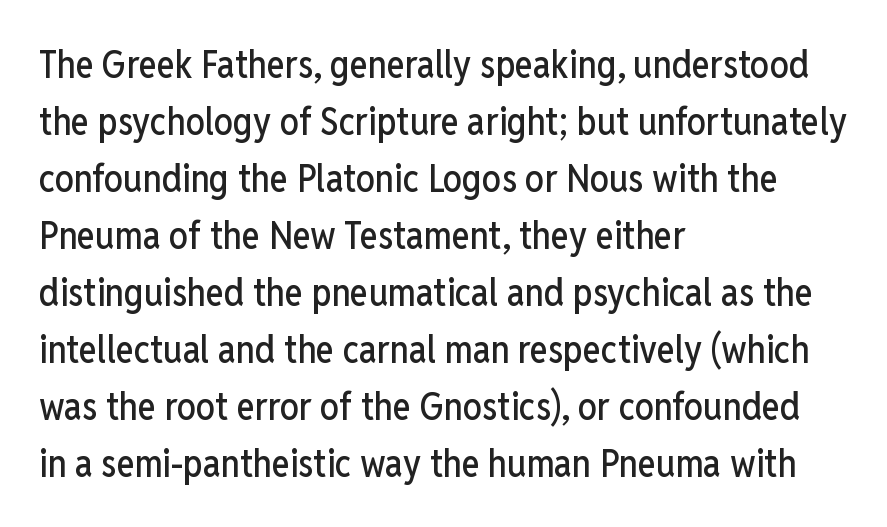
{"serif": "no", "italic": "no", "width": "condensed", "stroke_contrast": "low", "x_height": "medium", "monospaced": "no", "underline": "no", "align": "left", "line_spacing": "normal", "line_spacing_ratio": 1.5, "letter_spacing": "normal", "letter_spacing_em": 0.0, "glyph_px": 38}
